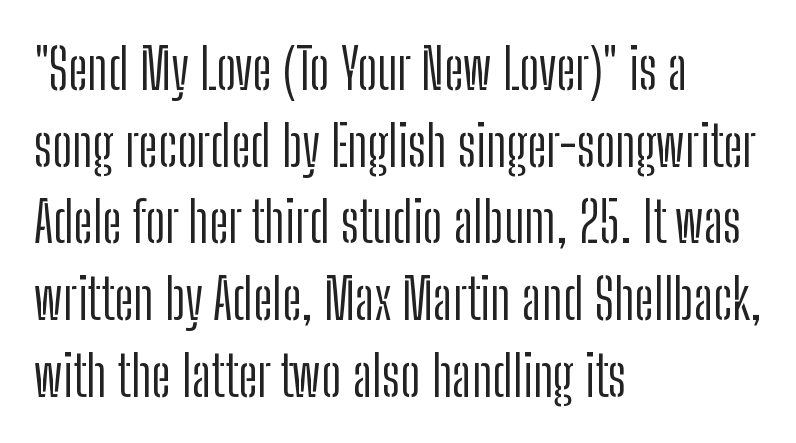
{"serif": "no", "italic": "no", "bold": "no", "weight": "light", "width": "condensed", "stroke_contrast": "low", "x_height": "medium", "monospaced": "no", "underline": "no", "align": "left", "line_spacing": "normal", "line_spacing_ratio": 1.37, "letter_spacing": "normal", "letter_spacing_em": 0.0, "glyph_px": 56}
